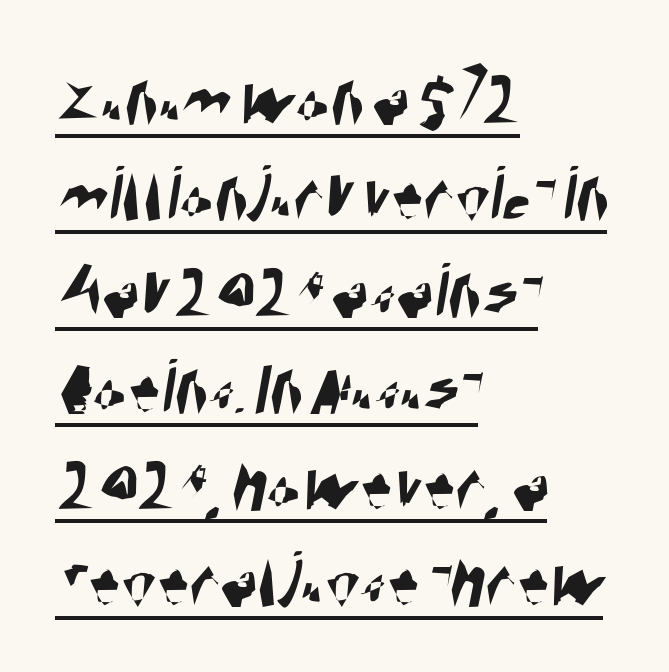
The image shows 79 px condensed sans-serif type; set left-aligned, line spacing 1.22x, normal letter spacing, underlined; high stroke contrast and a large x-height.
